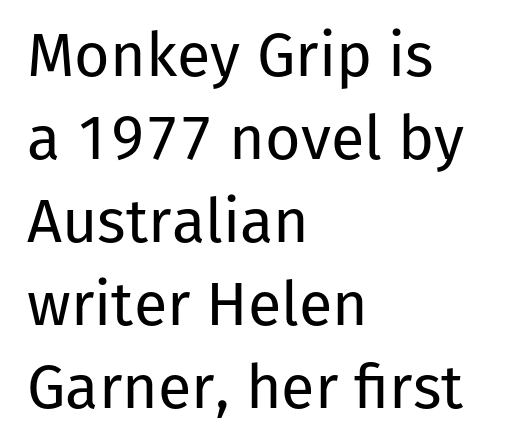
Q: Is the text bold? A: No.
Q: Is the text italic (slanted)? A: No, it is upright.
Q: Is the typeface a serif or a sans-serif typeface? A: Sans-serif.
Q: Is the text underlined? A: No.
Q: How is the paragraph aligned? A: Left-aligned.
Q: Is the spacing between letters normal or unusually wide? A: Normal.
Q: Is the spacing between lines tight, normal or loose? A: Normal.
Q: Width (condensed, normal, or wide)? A: Normal.
Q: Stroke contrast? A: Low.
Q: x-height? A: Medium.
Q: Monospaced? A: No.
